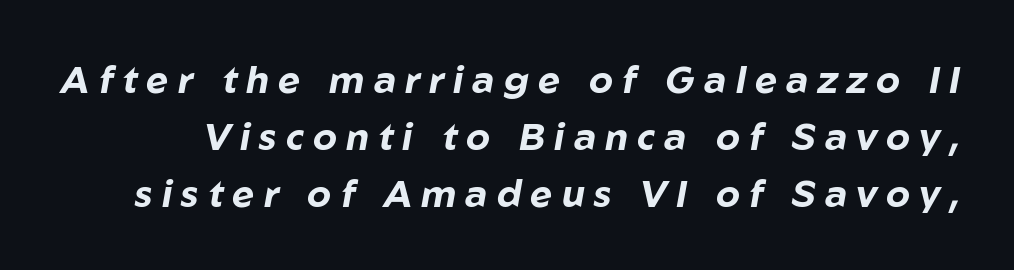
{"italic": "yes", "lean": "right", "slant_degrees": 10, "bold": "yes", "weight": "bold", "width": "normal", "stroke_contrast": "low", "x_height": "medium", "monospaced": "no", "underline": "no", "line_spacing": "normal", "line_spacing_ratio": 1.5, "letter_spacing": "wide", "letter_spacing_em": 0.24, "glyph_px": 38}
